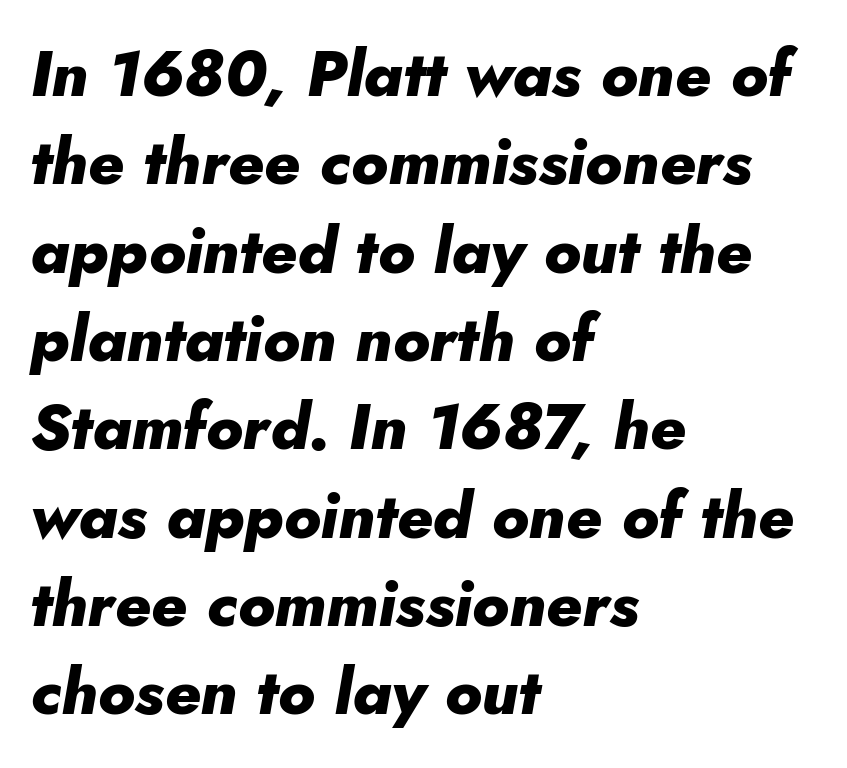
Q: Is the text bold? A: Yes.
Q: Is the text italic (slanted)? A: Yes, it leans right by about 10 degrees.
Q: Is the text underlined? A: No.
Q: How is the paragraph aligned? A: Left-aligned.
Q: Is the spacing between letters normal or unusually wide? A: Normal.
Q: Is the spacing between lines tight, normal or loose? A: Normal.
Q: Width (condensed, normal, or wide)? A: Normal.
Q: Stroke contrast? A: Low.
Q: x-height? A: Small.
Q: Monospaced? A: No.
